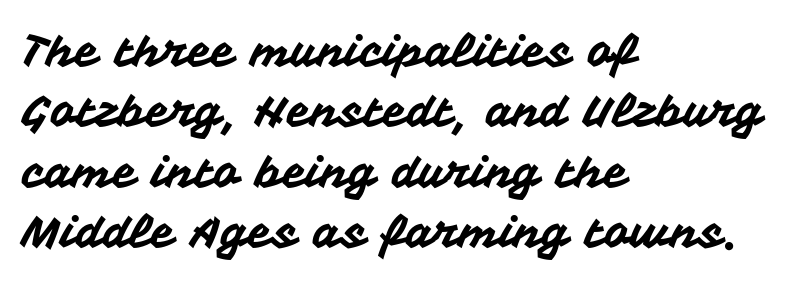
{"serif": "no", "width": "normal", "stroke_contrast": "medium", "x_height": "medium", "monospaced": "no", "underline": "no", "align": "left", "line_spacing": "normal", "line_spacing_ratio": 1.37, "letter_spacing": "normal", "letter_spacing_em": 0.0, "glyph_px": 44}
